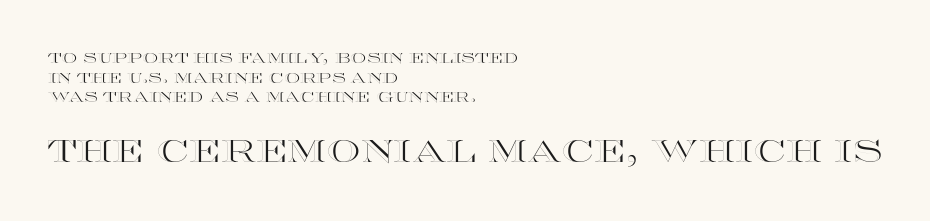
The image shows 30 px wide type, upright; set left-aligned, normal line spacing (1.4x), normal letter spacing, not underlined; the second (bottom) block is 2.14x larger; a large x-height.
